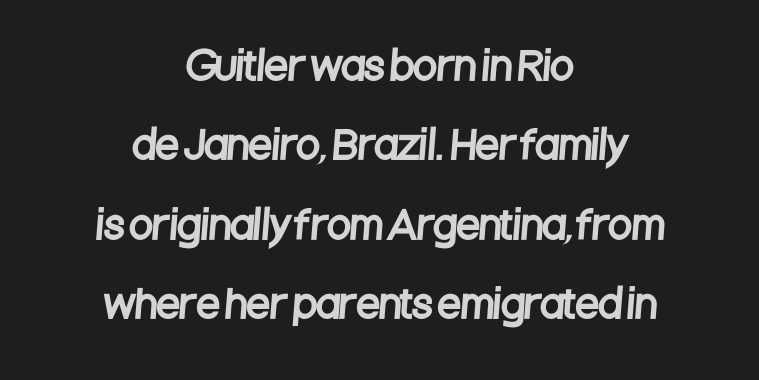
What stands out about the letter spacing? Nothing — it is the standard amount. The font family rendered here belongs to the sans-serif group. How would I describe the line gaps? Wide and relaxed. If you folded the block vertically in half, each line would mirror itself in length.
